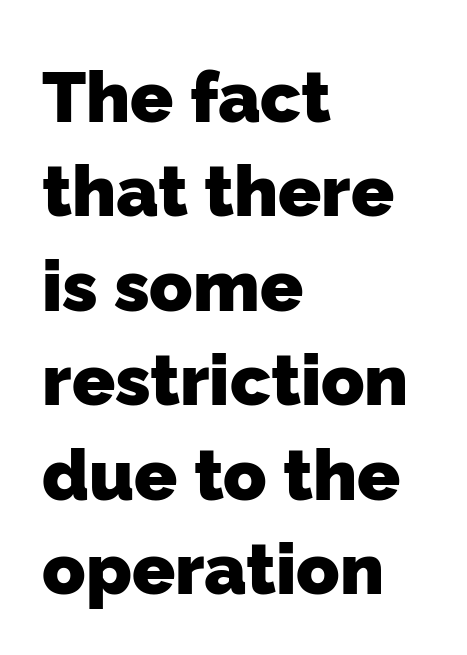
{"serif": "no", "bold": "yes", "weight": "heavy", "width": "normal", "stroke_contrast": "low", "x_height": "medium", "monospaced": "no", "underline": "no", "align": "left", "line_spacing": "normal", "line_spacing_ratio": 1.33, "letter_spacing": "normal", "letter_spacing_em": 0.0, "glyph_px": 71}
